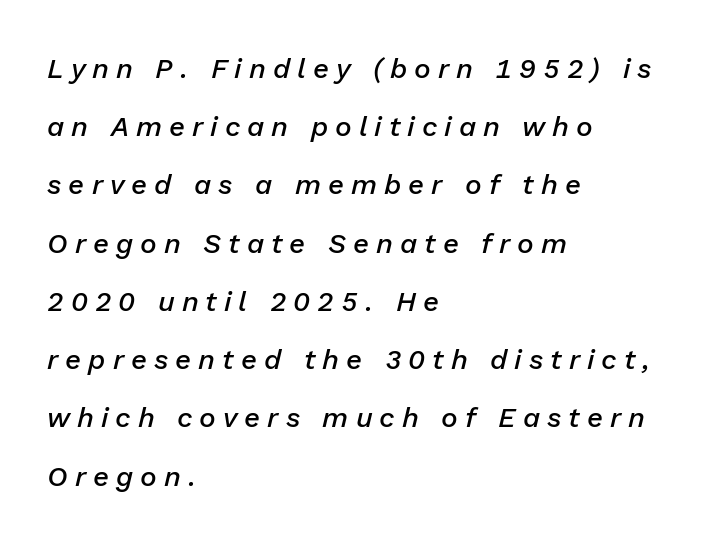
{"italic": "yes", "lean": "right", "slant_degrees": 13, "bold": "semi", "weight": "semibold", "width": "normal", "stroke_contrast": "low", "x_height": "medium", "monospaced": "no", "underline": "no", "align": "left", "line_spacing": "loose", "line_spacing_ratio": 2.08, "letter_spacing": "wide", "letter_spacing_em": 0.25, "glyph_px": 28}
